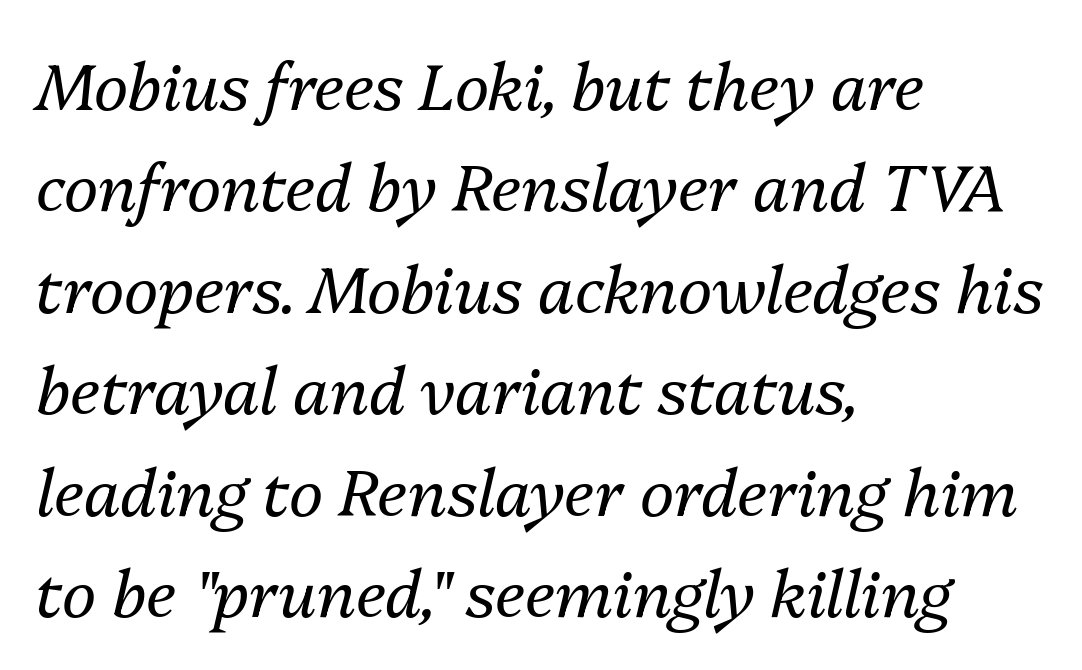
The image shows 65 px regular-weight type, italic (leaning right); set left-aligned, normal line spacing (1.56x), normal letter spacing, not underlined; medium stroke contrast and a medium x-height.
